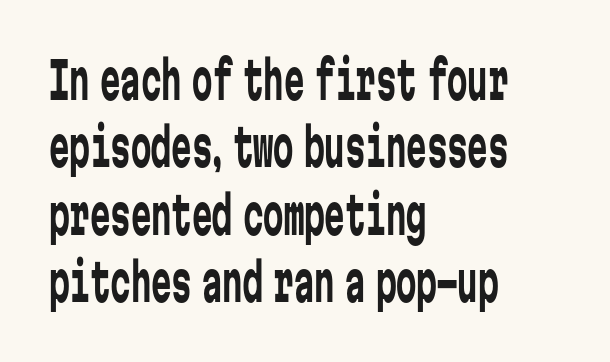
{"serif": "no", "italic": "no", "bold": "no", "weight": "regular", "width": "condensed", "stroke_contrast": "low", "x_height": "medium", "monospaced": "yes", "underline": "no", "align": "left", "line_spacing": "normal", "line_spacing_ratio": 1.32, "letter_spacing": "normal", "letter_spacing_em": 0.0, "glyph_px": 51}
